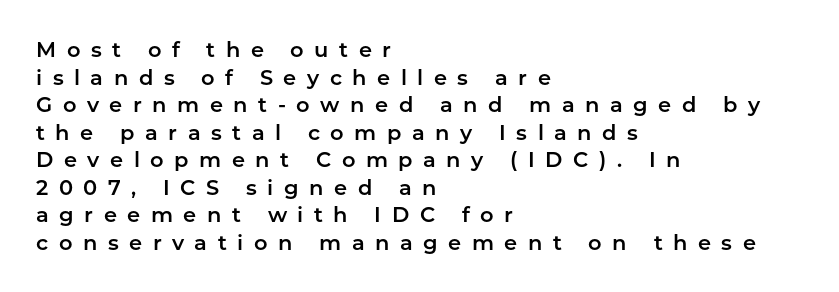
{"italic": "no", "underline": "no", "align": "left", "line_spacing": "normal", "line_spacing_ratio": 1.31, "letter_spacing": "wide", "letter_spacing_em": 0.5, "glyph_px": 21}
